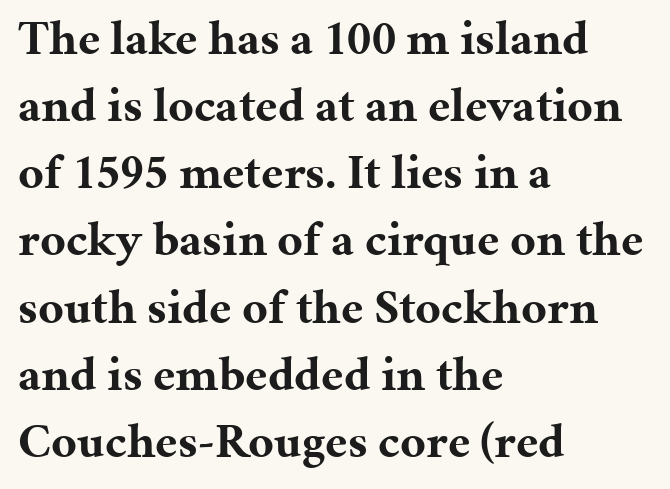
Q: Is the text bold? A: Yes.
Q: Is the text italic (slanted)? A: No, it is upright.
Q: Is the typeface a serif or a sans-serif typeface? A: Serif.
Q: Is the text underlined? A: No.
Q: How is the paragraph aligned? A: Left-aligned.
Q: Is the spacing between letters normal or unusually wide? A: Normal.
Q: Is the spacing between lines tight, normal or loose? A: Normal.
Q: Width (condensed, normal, or wide)? A: Normal.
Q: Stroke contrast? A: Medium.
Q: x-height? A: Medium.
Q: Monospaced? A: No.
